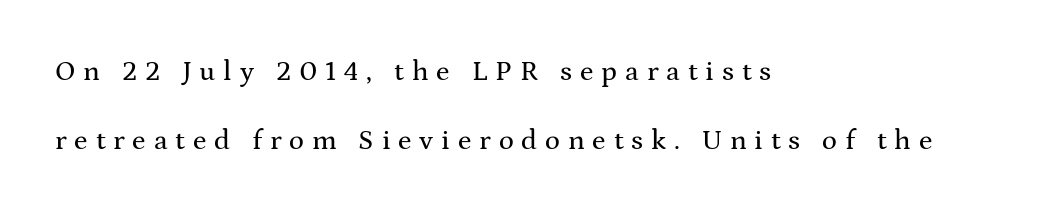
Q: Is the text italic (slanted)? A: No, it is upright.
Q: Is the typeface a serif or a sans-serif typeface? A: Serif.
Q: Is the text underlined? A: No.
Q: How is the paragraph aligned? A: Left-aligned.
Q: Is the spacing between letters normal or unusually wide? A: Unusually wide.
Q: Is the spacing between lines tight, normal or loose? A: Loose.
Q: Width (condensed, normal, or wide)? A: Wide.
Q: Stroke contrast? A: Medium.
Q: x-height? A: Medium.
Q: Monospaced? A: No.
